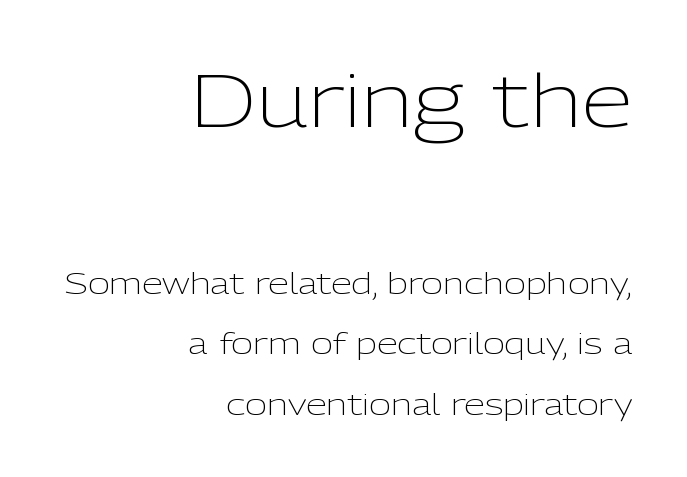
{"serif": "no", "italic": "no", "bold": "no", "weight": "light", "width": "normal", "stroke_contrast": "low", "x_height": "medium", "monospaced": "no", "underline": "no", "align": "right", "line_spacing": "loose", "line_spacing_ratio": 2.02, "letter_spacing": "normal", "letter_spacing_em": 0.0, "larger_block": "first", "size_ratio": 2.47, "glyph_px": 74}
